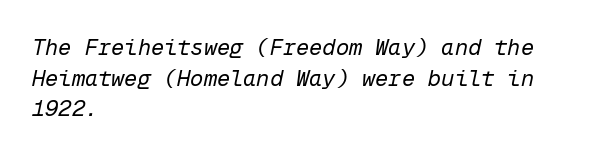
The weight tops out at a normal text grade. Looking at the ascenders, they clearly lean. These lines stack with their left ends in a neat column. Type without underlining. Compared with typical body copy, the letter spacing here is the same.
